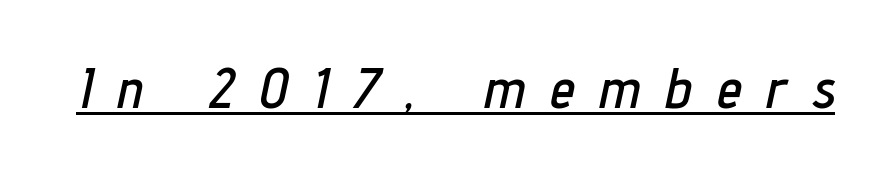
Q: Is the text italic (slanted)? A: Yes, it leans right by about 12 degrees.
Q: Is the text underlined? A: Yes.
Q: Is the spacing between letters normal or unusually wide? A: Unusually wide.
Q: Width (condensed, normal, or wide)? A: Condensed.
Q: Stroke contrast? A: Low.
Q: x-height? A: Medium.
Q: Monospaced? A: No.
